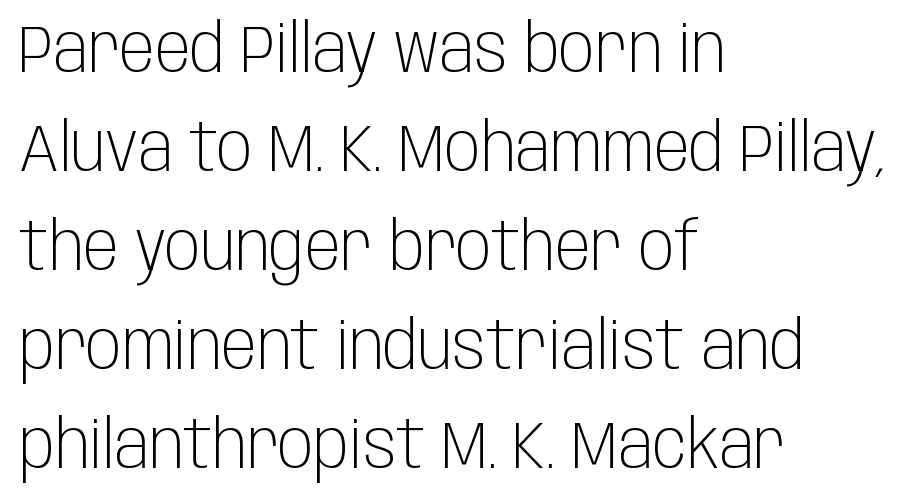
{"serif": "no", "italic": "no", "bold": "no", "weight": "light", "width": "condensed", "stroke_contrast": "low", "x_height": "large", "monospaced": "no", "underline": "no", "align": "left", "line_spacing": "normal", "line_spacing_ratio": 1.5, "letter_spacing": "normal", "letter_spacing_em": 0.0, "glyph_px": 66}
